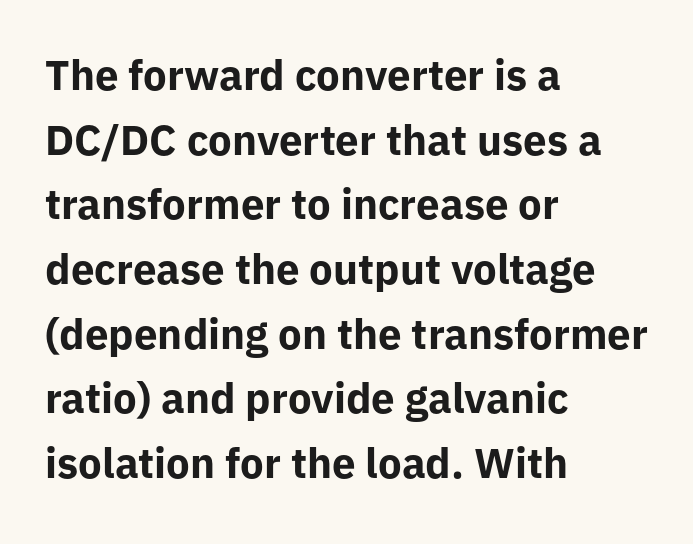
Does the lettering tilt? It doesn't — this is upright. Each new line begins a customary step beneath the previous one. Each line starts at the same left margin while the right side varies. Every letter is thick-stroked: bold, no question. Bare-footed words on every line.
